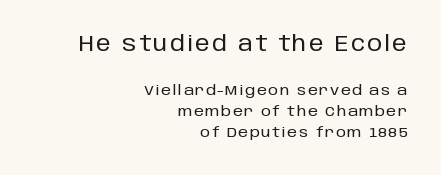
{"italic": "no", "underline": "no", "align": "right", "line_spacing": "normal", "line_spacing_ratio": 1.51, "larger_block": "first", "size_ratio": 1.5, "glyph_px": 21}
